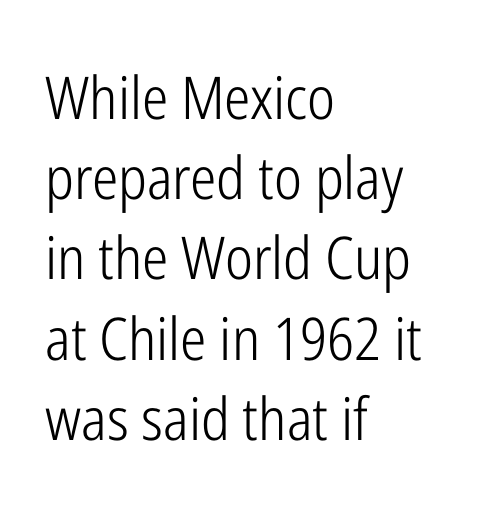
{"serif": "no", "italic": "no", "bold": "no", "weight": "light", "width": "condensed", "stroke_contrast": "low", "x_height": "medium", "monospaced": "no", "underline": "no", "align": "left", "line_spacing": "normal", "line_spacing_ratio": 1.36, "letter_spacing": "normal", "letter_spacing_em": 0.0, "glyph_px": 59}
